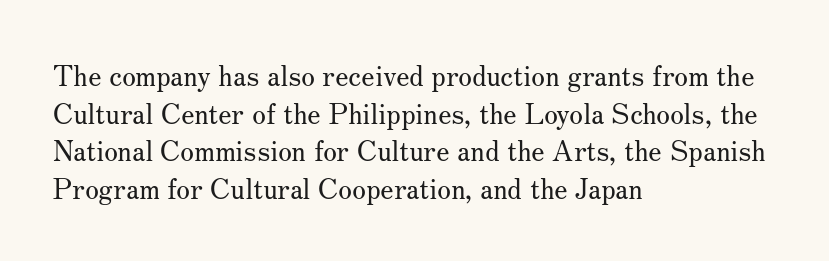
The image shows 28 px regular-weight serif type, upright; set left-aligned, normal line spacing (1.34x), normal letter spacing, not underlined; medium stroke contrast and a small x-height.
